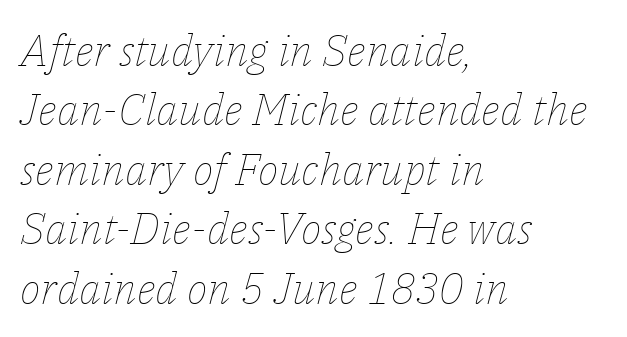
Q: Is the text bold? A: No.
Q: Is the text italic (slanted)? A: Yes, it leans right by about 14 degrees.
Q: Is the text underlined? A: No.
Q: How is the paragraph aligned? A: Left-aligned.
Q: Is the spacing between letters normal or unusually wide? A: Normal.
Q: Is the spacing between lines tight, normal or loose? A: Normal.
Q: Width (condensed, normal, or wide)? A: Normal.
Q: Stroke contrast? A: Low.
Q: x-height? A: Medium.
Q: Monospaced? A: No.
